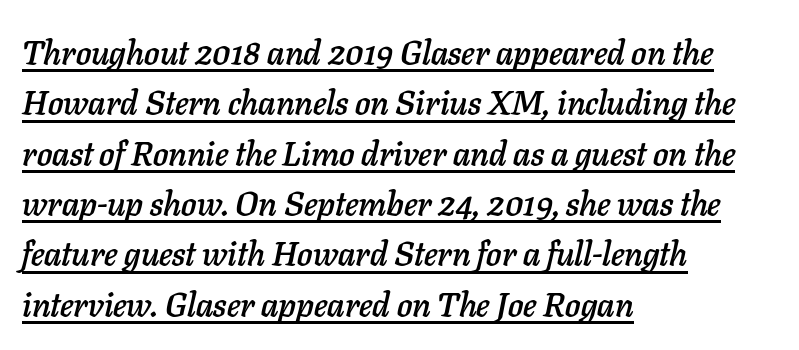
The image shows 34 px text type, italic (leaning right); set left-aligned, normal line spacing (1.48x), normal letter spacing, underlined; low stroke contrast and a medium x-height.
